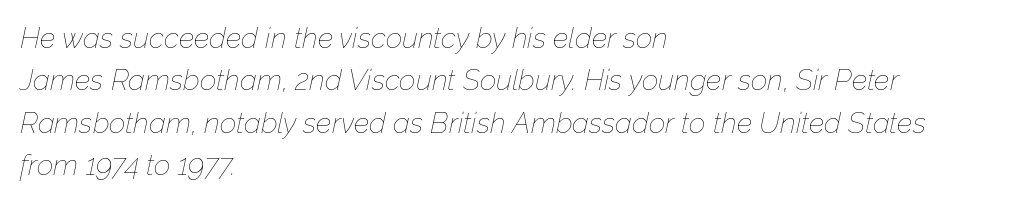
Q: Is the text bold? A: No.
Q: Is the text italic (slanted)? A: Yes, it leans right by about 12 degrees.
Q: Is the text underlined? A: No.
Q: How is the paragraph aligned? A: Left-aligned.
Q: Is the spacing between letters normal or unusually wide? A: Normal.
Q: Is the spacing between lines tight, normal or loose? A: Normal.
Q: Width (condensed, normal, or wide)? A: Normal.
Q: Stroke contrast? A: Low.
Q: x-height? A: Medium.
Q: Monospaced? A: No.
